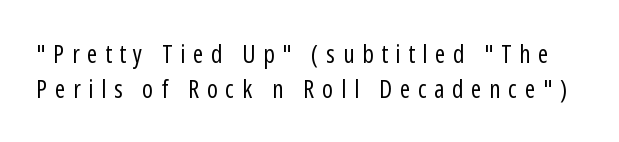
The image shows 25 px text type, upright; set normal line spacing (1.4x), unusually wide letter spacing (+0.31 em), not underlined.
